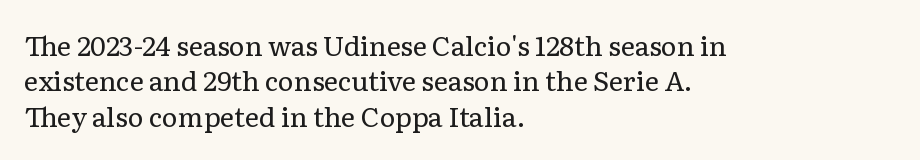
The image shows 27 px text type, upright; set left-aligned, normal line spacing (1.31x), normal letter spacing, not underlined.
